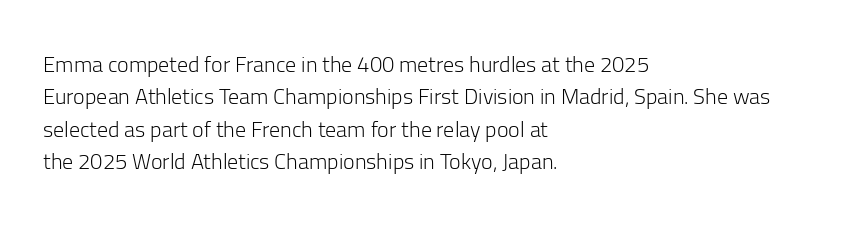
Q: Is the text bold? A: No.
Q: Is the text italic (slanted)? A: No, it is upright.
Q: Is the text underlined? A: No.
Q: How is the paragraph aligned? A: Left-aligned.
Q: Is the spacing between letters normal or unusually wide? A: Normal.
Q: Is the spacing between lines tight, normal or loose? A: Normal.
